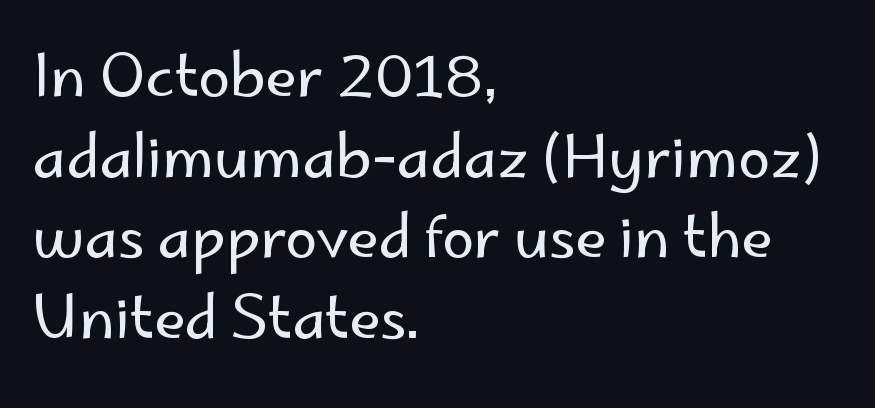
{"serif": "no", "italic": "no", "bold": "no", "weight": "regular", "width": "normal", "stroke_contrast": "low", "x_height": "small", "monospaced": "no", "underline": "no", "align": "left", "line_spacing": "normal", "line_spacing_ratio": 1.39, "letter_spacing": "normal", "letter_spacing_em": 0.0, "glyph_px": 58}
